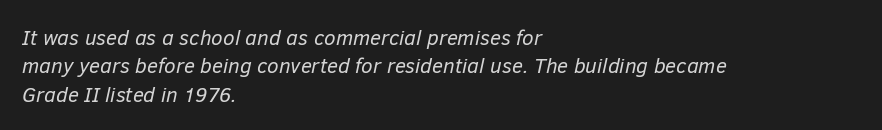
The typesetting does not lean heavy: it is not bold. Characters are canted at an angle relative to the baseline's perpendicular. The area under the type is left untouched. In CSS terms this would be text-align: left.
